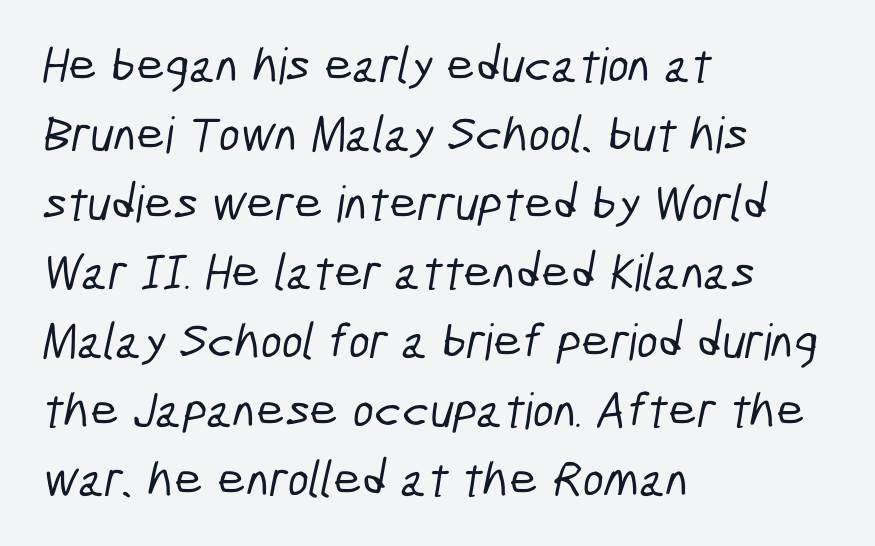
Does extra space separate the letters? No, they use regular spacing. The passage shown stacks its lines at a standard gap. The lines are quadded left. Observe the absence of serifs on each vertical stroke in this sample. Note the varied advance widths — an 'i' is clearly narrower than an 'm'.
